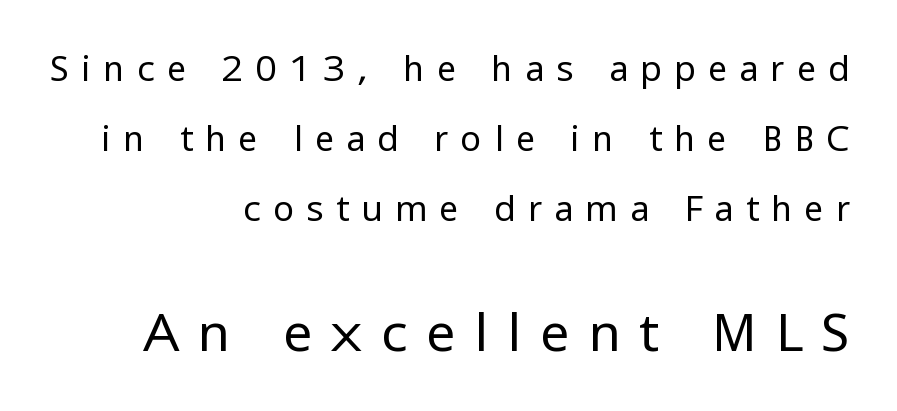
{"serif": "no", "italic": "no", "bold": "no", "weight": "regular", "width": "normal", "stroke_contrast": "low", "x_height": "medium", "monospaced": "no", "underline": "no", "align": "right", "line_spacing": "loose", "line_spacing_ratio": 2.0, "letter_spacing": "wide", "letter_spacing_em": 0.34, "larger_block": "second", "size_ratio": 1.51, "glyph_px": 53}
